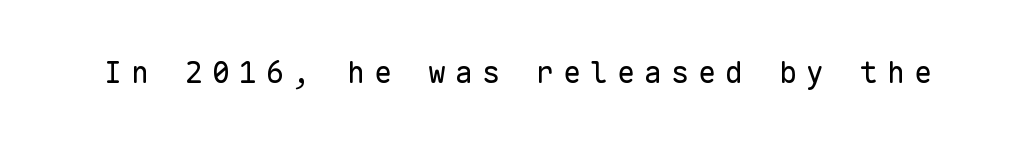
Q: Is the text bold? A: No.
Q: Is the text italic (slanted)? A: No, it is upright.
Q: Is the typeface a serif or a sans-serif typeface? A: Sans-serif.
Q: Is the text underlined? A: No.
Q: Is the spacing between letters normal or unusually wide? A: Unusually wide.
Q: Width (condensed, normal, or wide)? A: Normal.
Q: Stroke contrast? A: Low.
Q: x-height? A: Medium.
Q: Monospaced? A: Yes.
